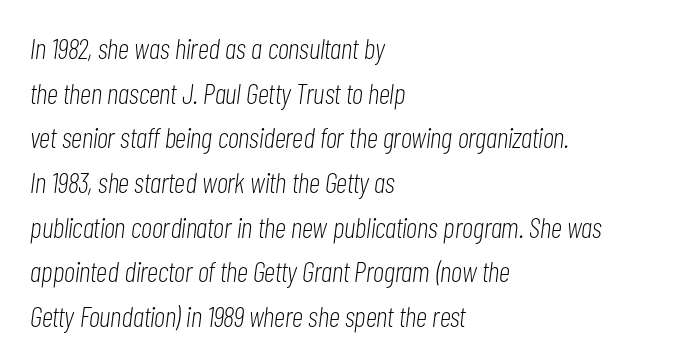
The image shows 29 px light, condensed type, italic (leaning right); set left-aligned, normal line spacing (1.54x), normal letter spacing, not underlined; low stroke contrast and a medium x-height.
